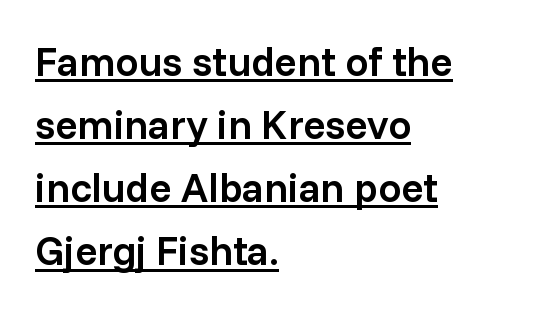
Q: Is the text bold? A: Semi-bold.
Q: Is the text italic (slanted)? A: No, it is upright.
Q: Is the typeface a serif or a sans-serif typeface? A: Sans-serif.
Q: Is the text underlined? A: Yes.
Q: How is the paragraph aligned? A: Left-aligned.
Q: Is the spacing between letters normal or unusually wide? A: Normal.
Q: Is the spacing between lines tight, normal or loose? A: Normal.
Q: Width (condensed, normal, or wide)? A: Normal.
Q: Stroke contrast? A: Low.
Q: x-height? A: Medium.
Q: Monospaced? A: No.
